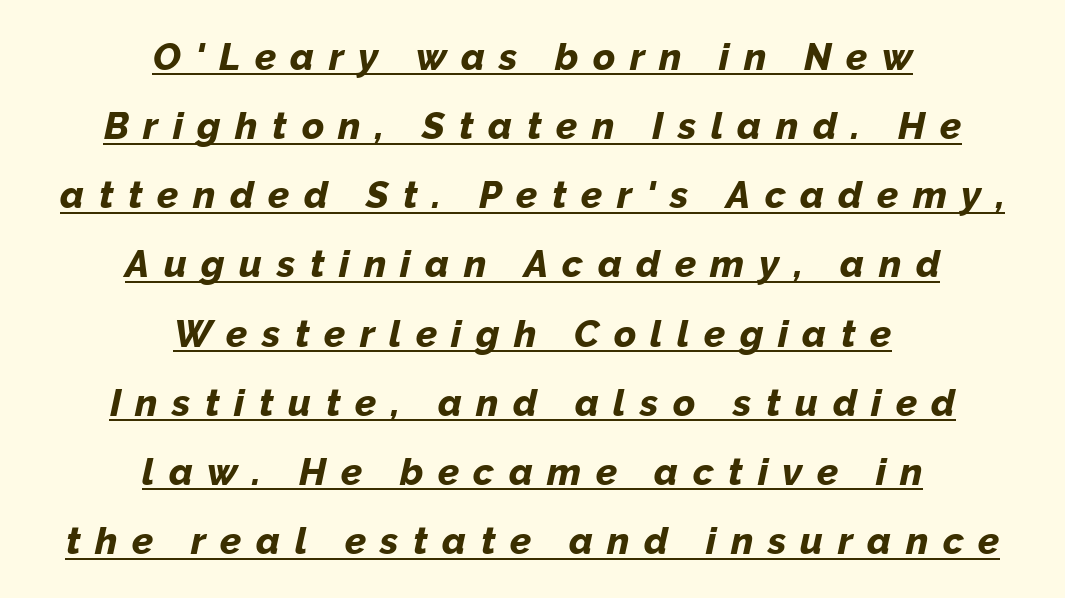
Q: Is the text bold? A: Yes.
Q: Is the text italic (slanted)? A: Yes, it leans right by about 12 degrees.
Q: Is the text underlined? A: Yes.
Q: How is the paragraph aligned? A: Centered.
Q: Is the spacing between letters normal or unusually wide? A: Unusually wide.
Q: Width (condensed, normal, or wide)? A: Normal.
Q: Stroke contrast? A: Low.
Q: x-height? A: Medium.
Q: Monospaced? A: No.
